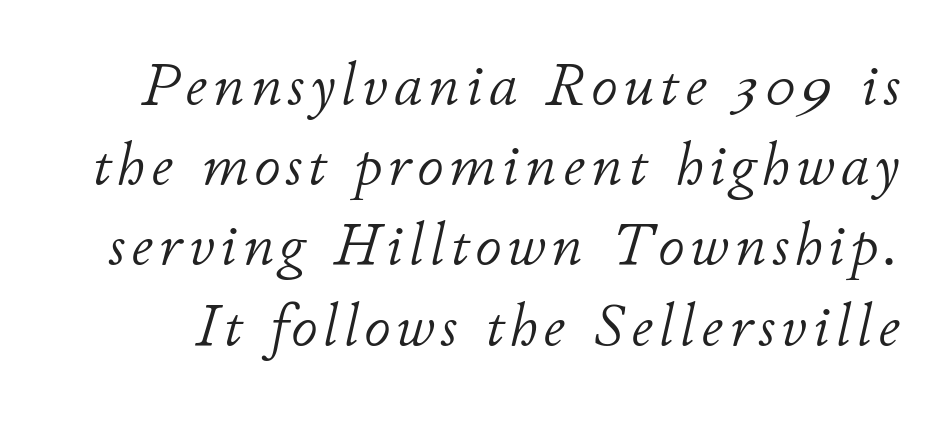
{"italic": "yes", "lean": "right", "slant_degrees": 11, "bold": "no", "weight": "light", "width": "normal", "stroke_contrast": "low", "x_height": "small", "monospaced": "no", "underline": "no", "line_spacing": "normal", "line_spacing_ratio": 1.36, "glyph_px": 59}
